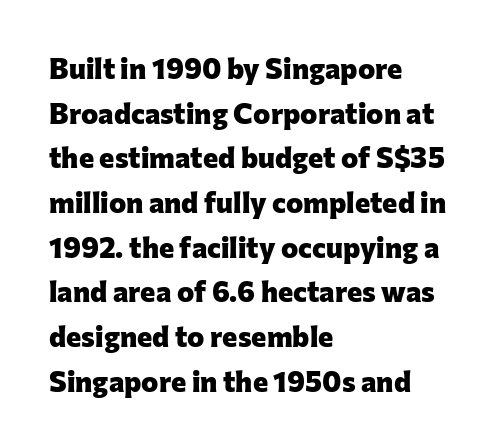
The image shows 29 px heavy sans-serif type, upright; set left-aligned, normal line spacing (1.54x), normal letter spacing, not underlined; low stroke contrast and a medium x-height.
